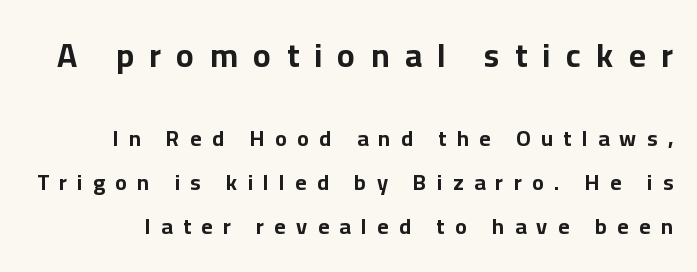
The image shows 33 px bold sans-serif type, upright; set loose line spacing (2.01x), unusually wide letter spacing (+0.47 em), not underlined; the first (top) block is 1.5x larger; low stroke contrast and a medium x-height.
